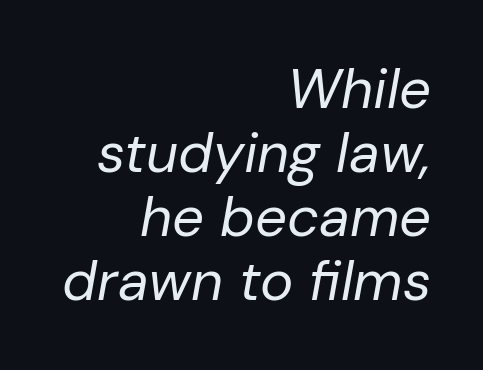
Q: Is the text bold? A: No.
Q: Is the text italic (slanted)? A: Yes, it leans right by about 10 degrees.
Q: Is the text underlined? A: No.
Q: How is the paragraph aligned? A: Right-aligned.
Q: Is the spacing between letters normal or unusually wide? A: Normal.
Q: Is the spacing between lines tight, normal or loose? A: Tight.
Q: Width (condensed, normal, or wide)? A: Normal.
Q: Stroke contrast? A: Low.
Q: x-height? A: Medium.
Q: Monospaced? A: No.
